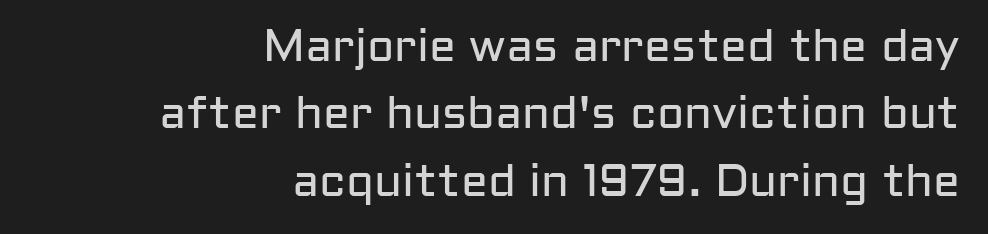
The image shows 45 px regular-weight sans-serif type, upright; set right-aligned, normal line spacing (1.5x), normal letter spacing, not underlined; low stroke contrast and a medium x-height.
